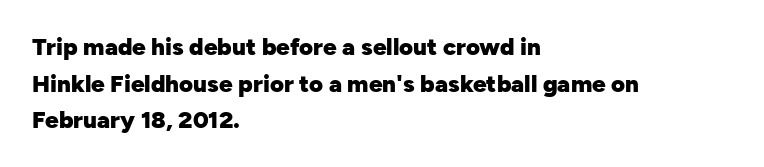
{"italic": "no", "bold": "yes", "underline": "no", "align": "left", "line_spacing": "normal", "line_spacing_ratio": 1.53, "letter_spacing": "normal", "letter_spacing_em": 0.0, "glyph_px": 24}
